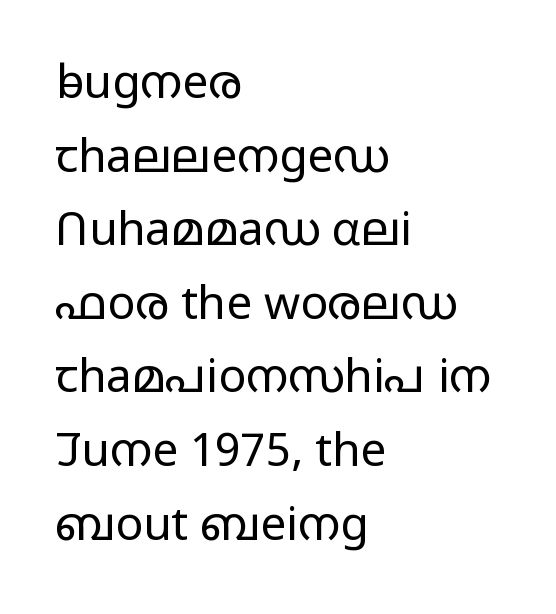
Q: Is the text bold? A: No.
Q: Is the text italic (slanted)? A: No, it is upright.
Q: Is the typeface a serif or a sans-serif typeface? A: Sans-serif.
Q: Is the text underlined? A: No.
Q: How is the paragraph aligned? A: Left-aligned.
Q: Is the spacing between letters normal or unusually wide? A: Normal.
Q: Is the spacing between lines tight, normal or loose? A: Normal.
Q: Width (condensed, normal, or wide)? A: Wide.
Q: Stroke contrast? A: Low.
Q: x-height? A: Medium.
Q: Monospaced? A: No.
